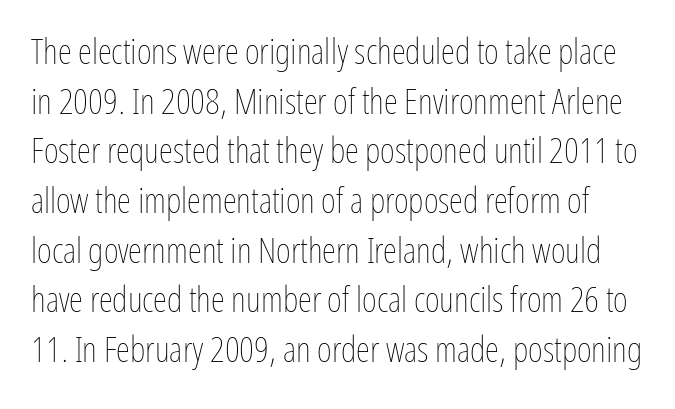
Q: Is the text bold? A: No.
Q: Is the text italic (slanted)? A: No, it is upright.
Q: Is the text underlined? A: No.
Q: Is the spacing between letters normal or unusually wide? A: Normal.
Q: Is the spacing between lines tight, normal or loose? A: Normal.
Q: Width (condensed, normal, or wide)? A: Condensed.
Q: Stroke contrast? A: Low.
Q: x-height? A: Medium.
Q: Monospaced? A: No.
